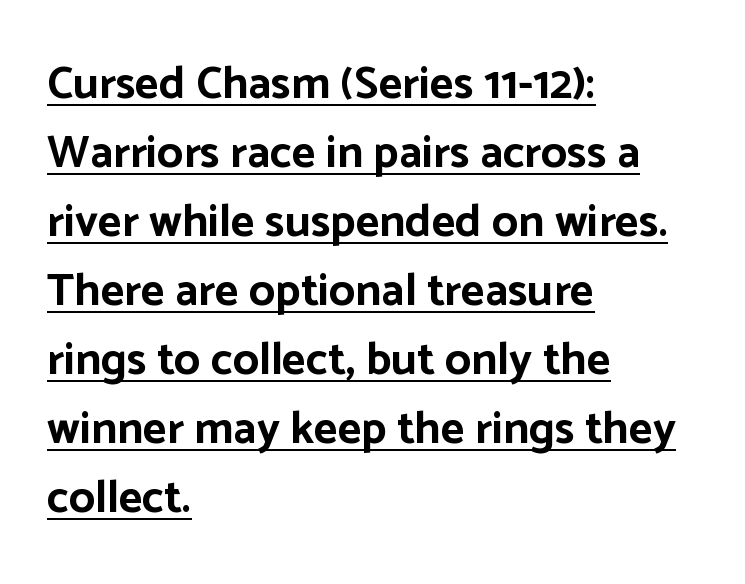
{"serif": "no", "italic": "no", "bold": "yes", "weight": "bold", "width": "normal", "stroke_contrast": "low", "x_height": "medium", "monospaced": "no", "underline": "yes", "align": "left", "line_spacing": "normal", "line_spacing_ratio": 1.5, "letter_spacing": "normal", "letter_spacing_em": 0.0, "glyph_px": 46}
